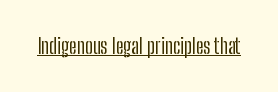
Students, note that the glyphs here touch the page at normal intervals. Does a line run under the words? Yes, clearly. Designer's note — italics off, roman on.
